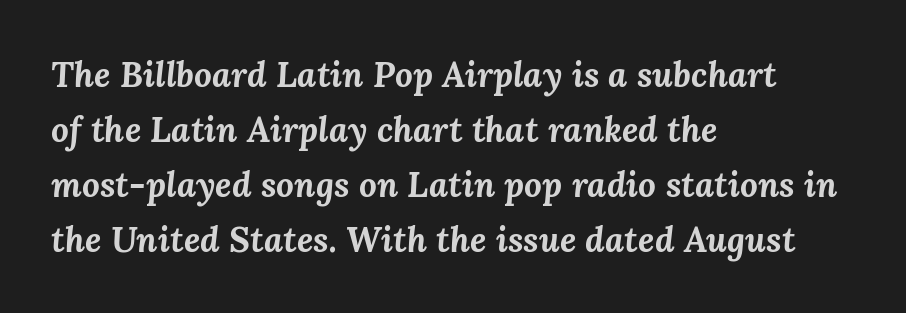
{"italic": "yes", "lean": "right", "slant_degrees": 3, "bold": "yes", "weight": "bold", "width": "normal", "stroke_contrast": "medium", "x_height": "medium", "monospaced": "no", "underline": "no", "align": "left", "line_spacing": "normal", "line_spacing_ratio": 1.57, "letter_spacing": "normal", "letter_spacing_em": 0.0, "glyph_px": 35}
